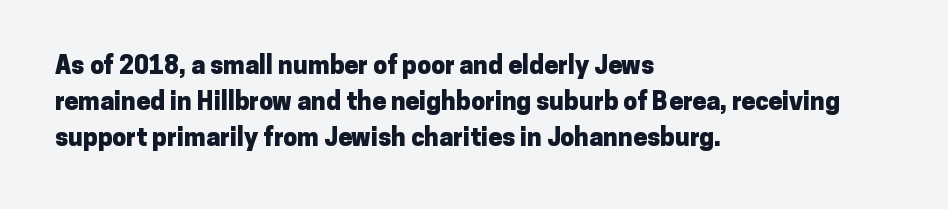
{"italic": "no", "bold": "yes", "underline": "no", "align": "left", "line_spacing": "normal", "line_spacing_ratio": 1.45, "letter_spacing": "normal", "letter_spacing_em": 0.0, "glyph_px": 25}
